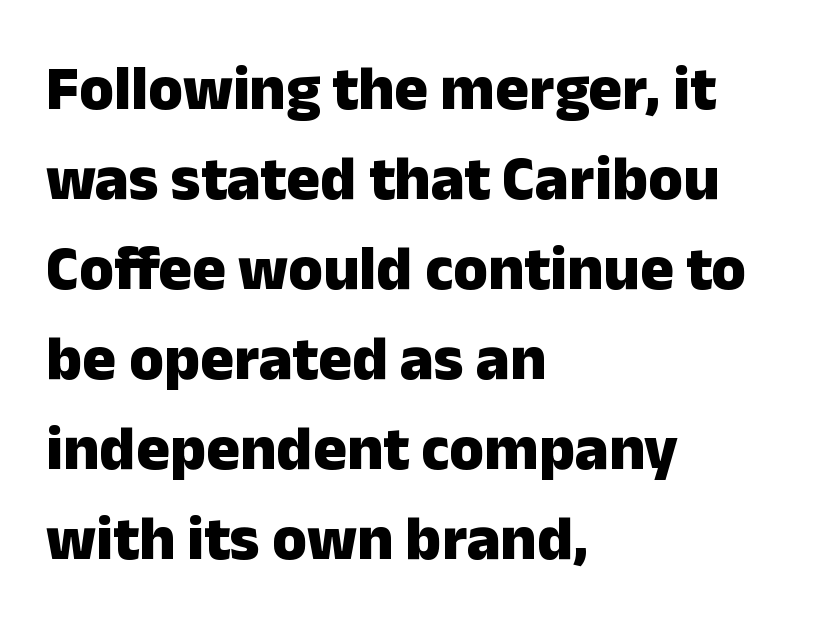
The compositor pushed each line to the left boundary. The baseline area is clear. Examine the stroke ends and you'll find no serifs. Ordinary non-slanted type is in use. Leading matches the norm, producing a regular column.
